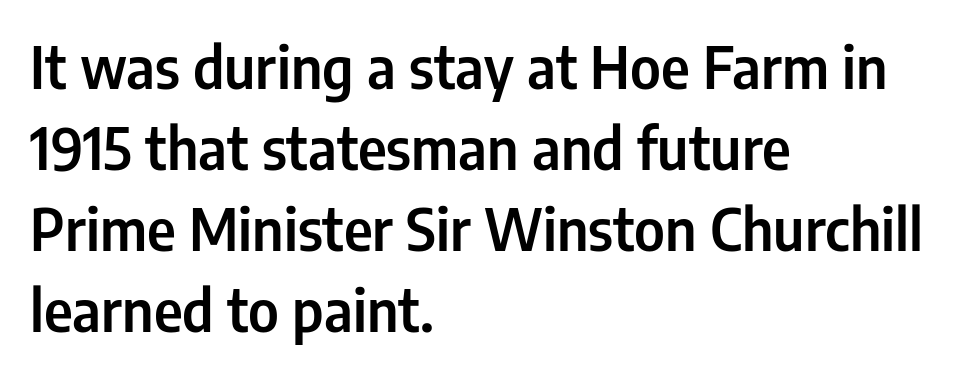
{"serif": "no", "italic": "no", "width": "condensed", "stroke_contrast": "low", "x_height": "medium", "monospaced": "no", "underline": "no", "align": "left", "line_spacing": "normal", "line_spacing_ratio": 1.42, "letter_spacing": "normal", "letter_spacing_em": 0.0, "glyph_px": 57}
